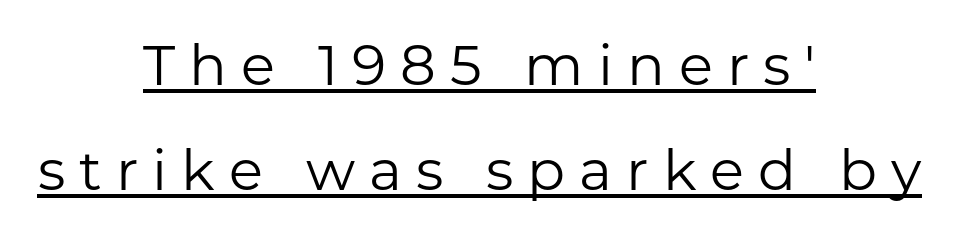
The image shows 56 px regular-weight sans-serif type, upright; set centered, line spacing 1.87x, unusually wide letter spacing (+0.25 em), underlined; low stroke contrast and a medium x-height.
